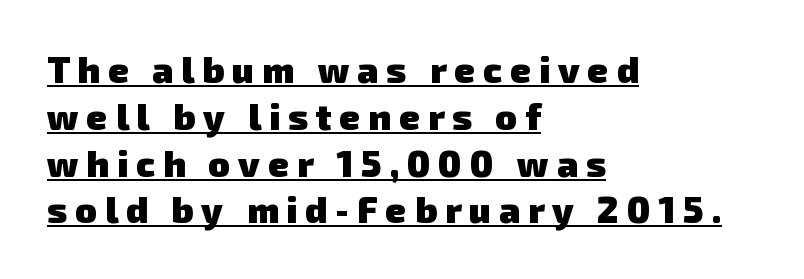
To sum up the face: it is a sans, with no serifs. Pretty heavy lettering here — definitely bold. Beneath each row of characters lies a ruled line. This sample keeps an unexceptional amount of space between lines.
